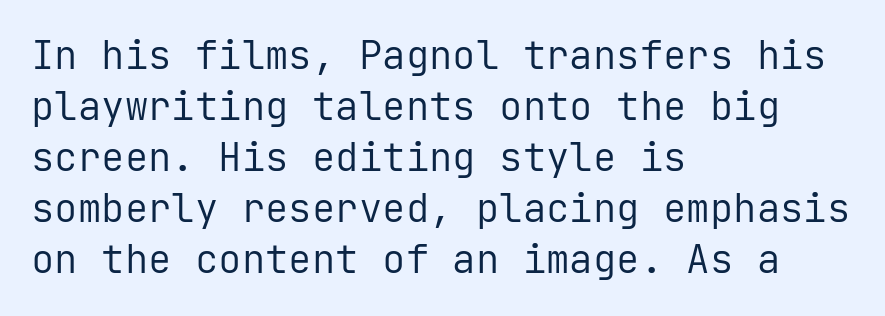
The image shows 39 px regular-weight sans-serif type, upright, monospaced; set left-aligned, normal line spacing (1.31x), normal letter spacing, not underlined; low stroke contrast and a medium x-height.
